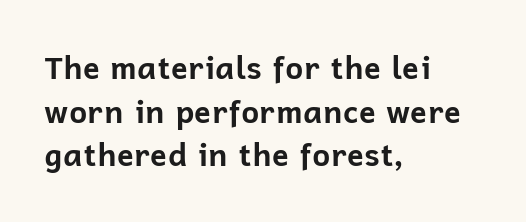
{"serif": "no", "italic": "no", "bold": "yes", "weight": "bold", "width": "normal", "stroke_contrast": "low", "x_height": "medium", "monospaced": "no", "underline": "no", "align": "left", "line_spacing": "normal", "line_spacing_ratio": 1.41, "letter_spacing": "normal", "letter_spacing_em": 0.0, "glyph_px": 31}
